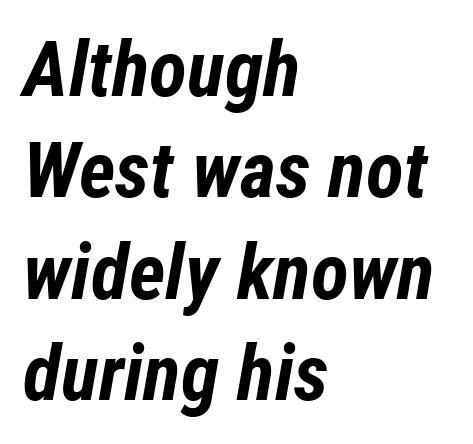
Q: Is the text bold? A: Yes.
Q: Is the text italic (slanted)? A: Yes, it leans right by about 12 degrees.
Q: Is the text underlined? A: No.
Q: How is the paragraph aligned? A: Left-aligned.
Q: Is the spacing between letters normal or unusually wide? A: Normal.
Q: Is the spacing between lines tight, normal or loose? A: Normal.
Q: Width (condensed, normal, or wide)? A: Condensed.
Q: Stroke contrast? A: Low.
Q: x-height? A: Medium.
Q: Monospaced? A: No.
